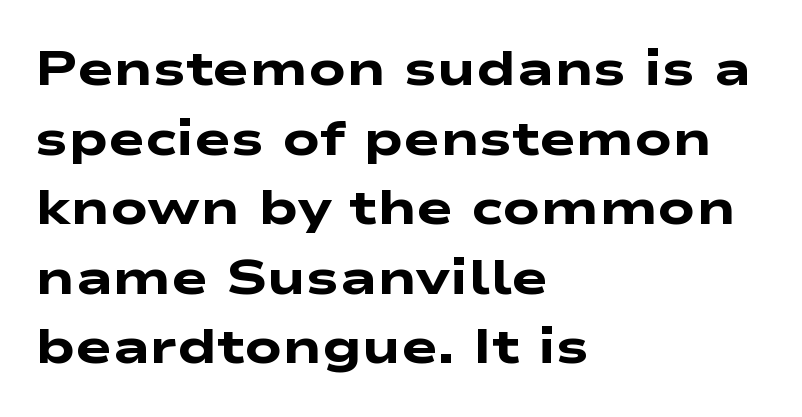
Q: Is the text bold? A: Yes.
Q: Is the typeface a serif or a sans-serif typeface? A: Sans-serif.
Q: Is the text underlined? A: No.
Q: How is the paragraph aligned? A: Left-aligned.
Q: Is the spacing between letters normal or unusually wide? A: Normal.
Q: Is the spacing between lines tight, normal or loose? A: Normal.
Q: Width (condensed, normal, or wide)? A: Wide.
Q: Stroke contrast? A: Low.
Q: x-height? A: Medium.
Q: Monospaced? A: No.
